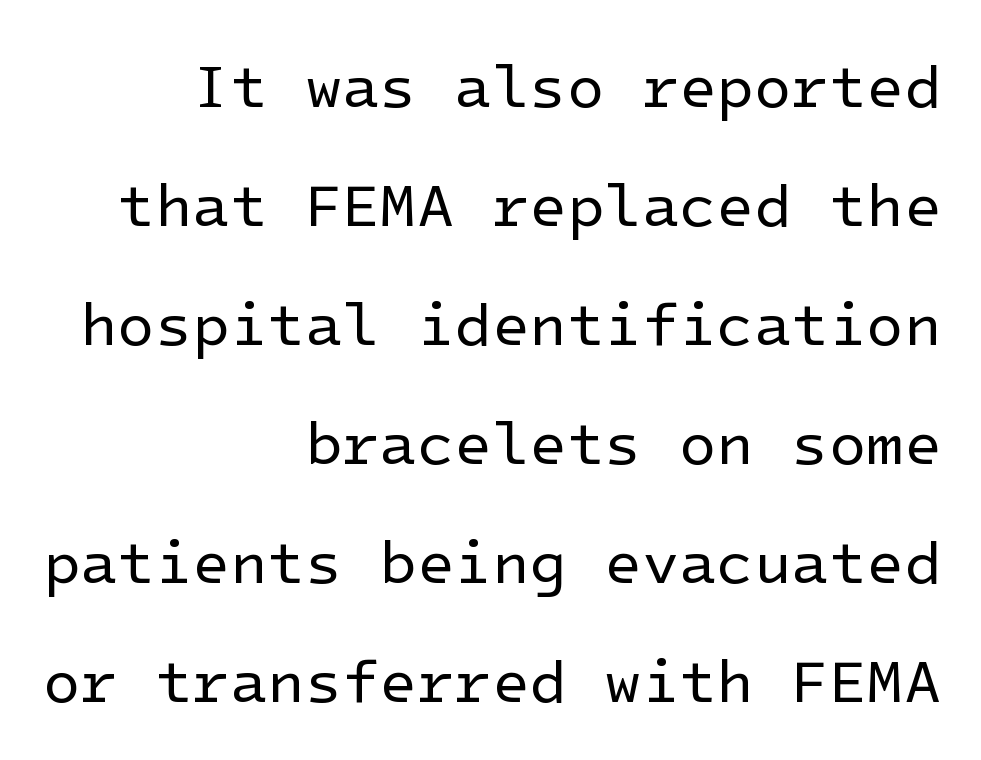
Q: Is the text bold? A: No.
Q: Is the text italic (slanted)? A: No, it is upright.
Q: Is the typeface a serif or a sans-serif typeface? A: Sans-serif.
Q: Is the text underlined? A: No.
Q: How is the paragraph aligned? A: Right-aligned.
Q: Is the spacing between letters normal or unusually wide? A: Normal.
Q: Is the spacing between lines tight, normal or loose? A: Loose.
Q: Width (condensed, normal, or wide)? A: Normal.
Q: Stroke contrast? A: Low.
Q: x-height? A: Medium.
